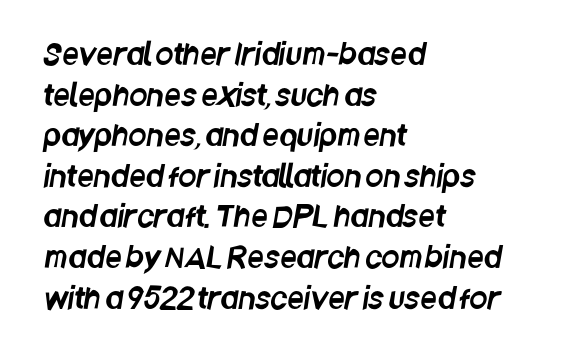
The image shows 29 px condensed sans-serif type; set left-aligned, normal line spacing (1.4x), normal letter spacing, not underlined; low stroke contrast and a large x-height.
